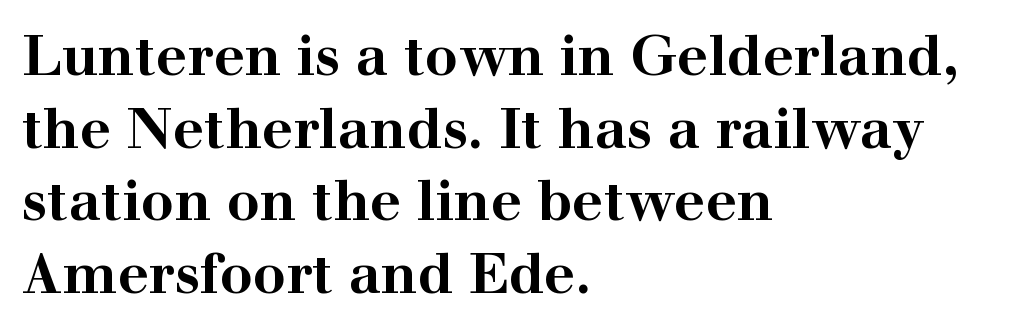
Q: Is the text bold? A: Yes.
Q: Is the text italic (slanted)? A: No, it is upright.
Q: Is the typeface a serif or a sans-serif typeface? A: Serif.
Q: Is the text underlined? A: No.
Q: How is the paragraph aligned? A: Left-aligned.
Q: Is the spacing between letters normal or unusually wide? A: Normal.
Q: Is the spacing between lines tight, normal or loose? A: Normal.
Q: Width (condensed, normal, or wide)? A: Wide.
Q: Stroke contrast? A: High.
Q: x-height? A: Medium.
Q: Monospaced? A: No.
